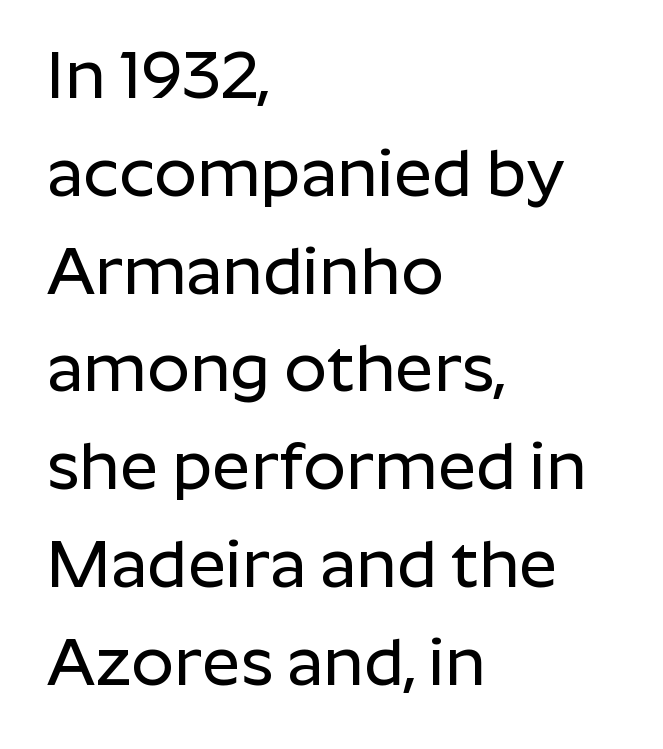
The image shows 67 px sans-serif type, upright; set left-aligned, normal line spacing (1.46x), normal letter spacing, not underlined; low stroke contrast and a medium x-height.
